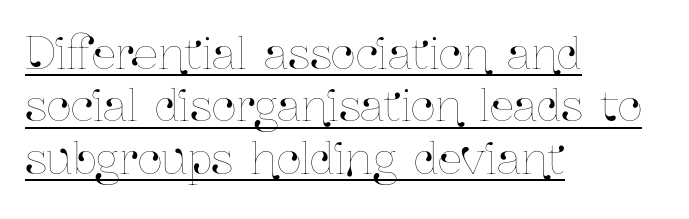
{"italic": "no", "width": "condensed", "stroke_contrast": "low", "x_height": "medium", "monospaced": "no", "underline": "yes", "align": "left", "line_spacing_ratio": 1.22, "letter_spacing": "normal", "letter_spacing_em": 0.0, "glyph_px": 43}
